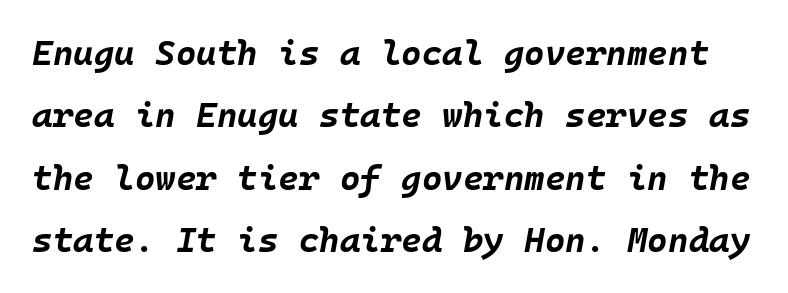
Q: Is the text bold? A: Yes.
Q: Is the text italic (slanted)? A: Yes, it leans right by about 10 degrees.
Q: Is the text underlined? A: No.
Q: Is the spacing between letters normal or unusually wide? A: Normal.
Q: Width (condensed, normal, or wide)? A: Normal.
Q: Stroke contrast? A: Low.
Q: x-height? A: Large.
